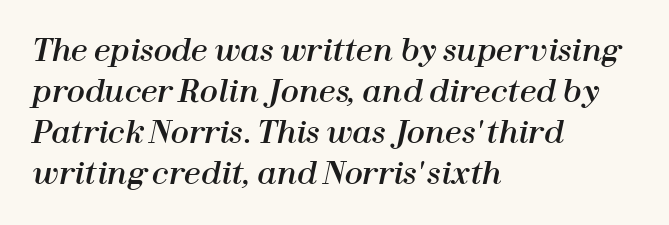
A normal amount of white space separates one row of letters from the next. This rendering uses left alignment, leaving the right contour irregular. Spacing between characters is what you'd get straight out of the box. Plain, unruled lines of type. Posture: slanted.
